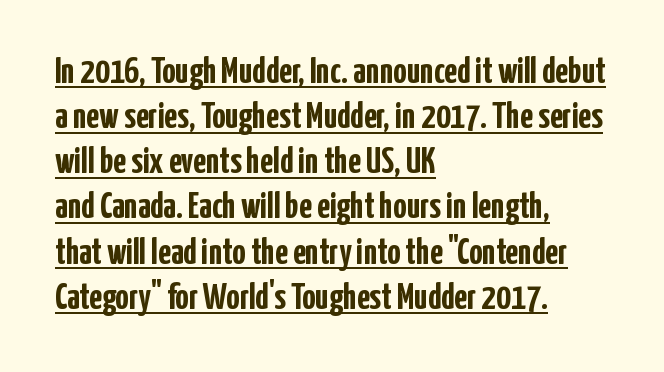
Notice how the passage keeps a crisp vertical edge on the left only. A typographer would call this underscored text. Notice how the stems are strictly vertical — no italics here. Default kerning and tracking; the words read as compact shapes.
